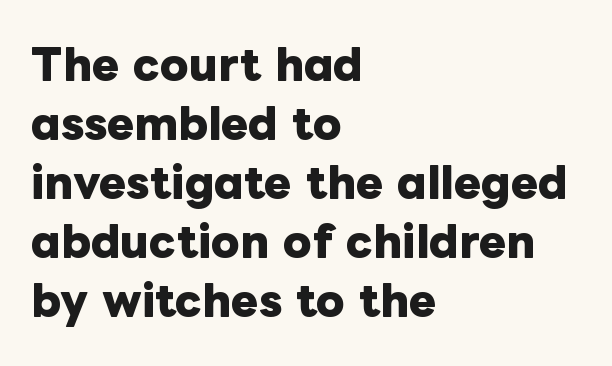
The typesetting leans heavy: a genuine bold. The font's upright variant was chosen for this text. Short and long lines alike share a common starting point at left. Honestly, there is no underline to notice here at all. The face used here is proportionally spaced, like ordinary book or web type.
